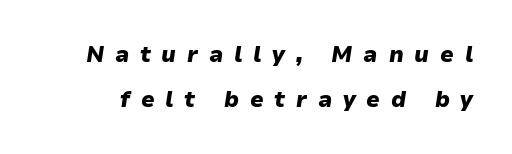
Q: Is the text bold? A: Yes.
Q: Is the text italic (slanted)? A: Yes, it leans right by about 9 degrees.
Q: Is the text underlined? A: No.
Q: Is the spacing between letters normal or unusually wide? A: Unusually wide.
Q: Is the spacing between lines tight, normal or loose? A: Loose.
